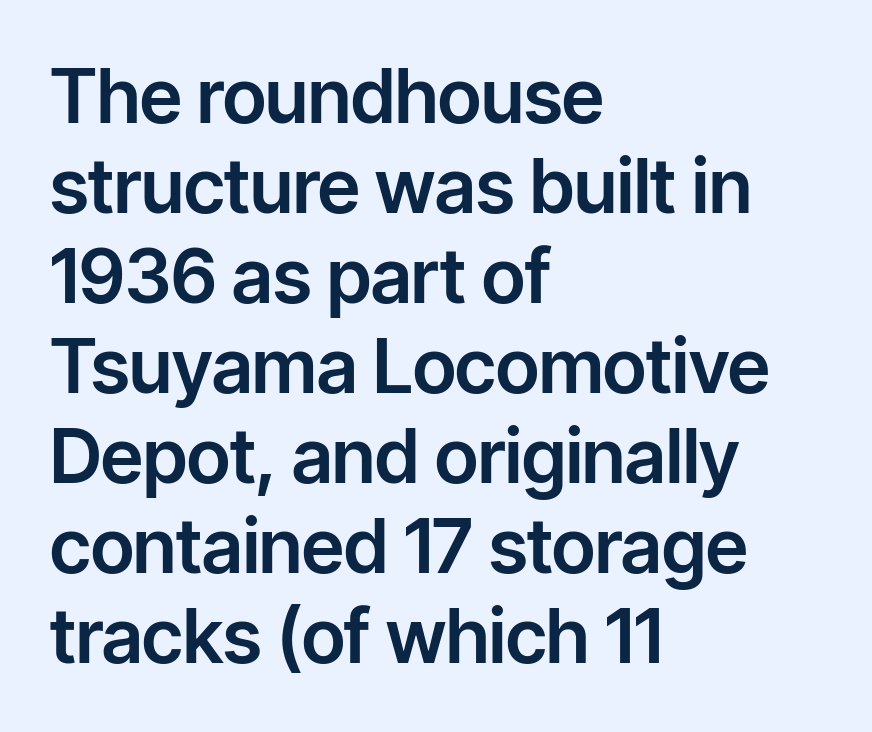
The image shows 75 px sans-serif type, upright; set left-aligned, line spacing 1.2x, normal letter spacing, not underlined; low stroke contrast and a medium x-height.
